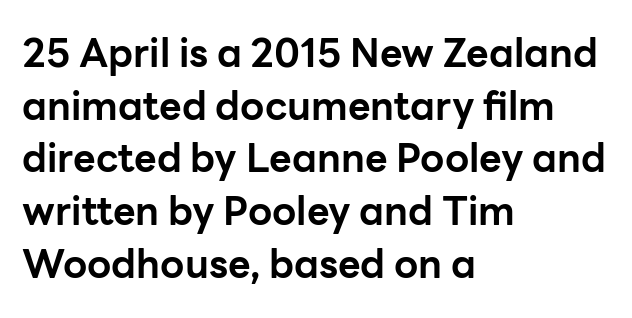
Unmarked baselines from the first word to the last. Notice how descenders clear the ascenders below comfortably — that's standard leading. A classic flush-left, rag-right setting is used for this passage. Nobody touched the tracking dial on this one. Look at the bottom of the vertical strokes: they stop flat, with no serifs. A roman cut, with each character standing at attention.
